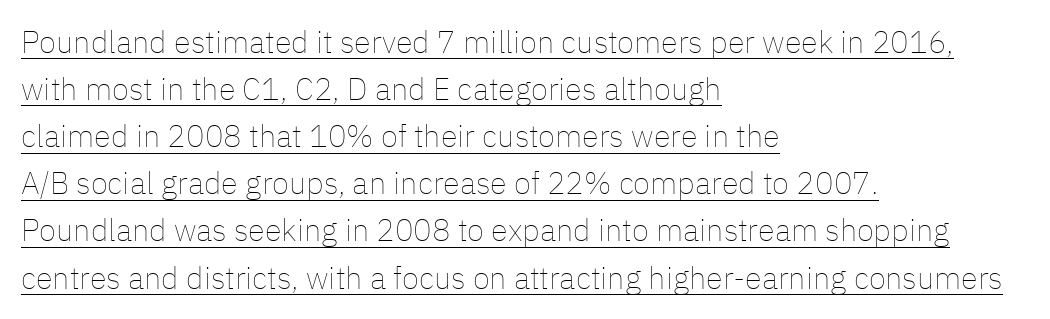
Is there an underline? Yes — a line sits under the letters. All the whitespace from short lines collects on the right. Proportional: the letters do not fall into vertical columns. Stroke thickness stays within the range of a standard reading face or lighter. This sample keeps an unexceptional amount of space between lines. Unlike italic type, these characters show no tilt at all.
